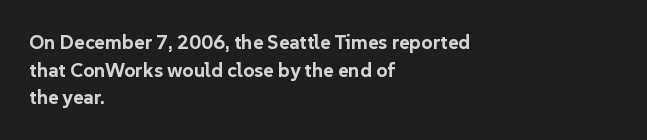
Q: Is the text bold? A: Yes.
Q: Is the text italic (slanted)? A: No, it is upright.
Q: Is the text underlined? A: No.
Q: How is the paragraph aligned? A: Left-aligned.
Q: Is the spacing between letters normal or unusually wide? A: Normal.
Q: Is the spacing between lines tight, normal or loose? A: Normal.
